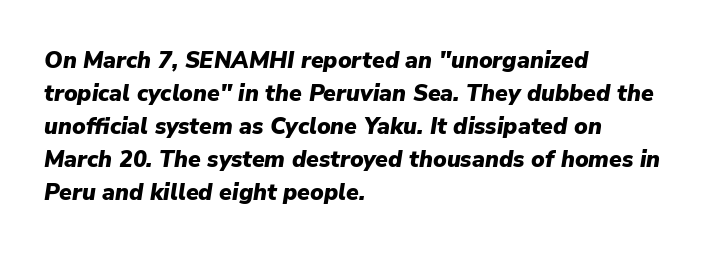
{"italic": "yes", "lean": "right", "slant_degrees": 9, "bold": "yes", "underline": "no", "align": "left", "line_spacing": "normal", "line_spacing_ratio": 1.43, "letter_spacing": "normal", "letter_spacing_em": 0.0, "glyph_px": 23}
